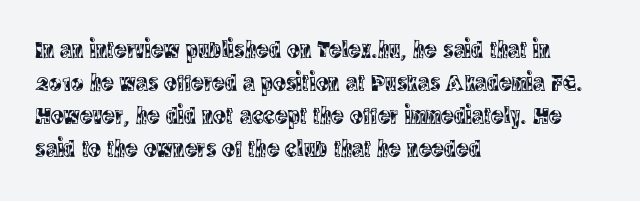
{"italic": "no", "underline": "no", "align": "left", "line_spacing": "normal", "line_spacing_ratio": 1.38, "letter_spacing": "normal", "letter_spacing_em": 0.0, "glyph_px": 24}
